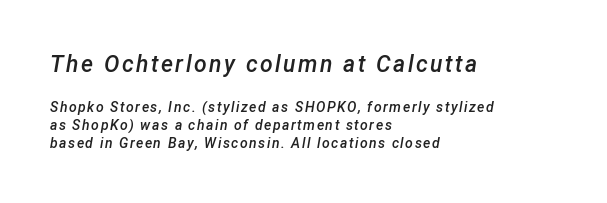
{"italic": "yes", "lean": "right", "slant_degrees": 12, "bold": "semi", "underline": "no", "align": "left", "line_spacing": "normal", "line_spacing_ratio": 1.31, "larger_block": "first", "size_ratio": 1.64, "glyph_px": 23}
